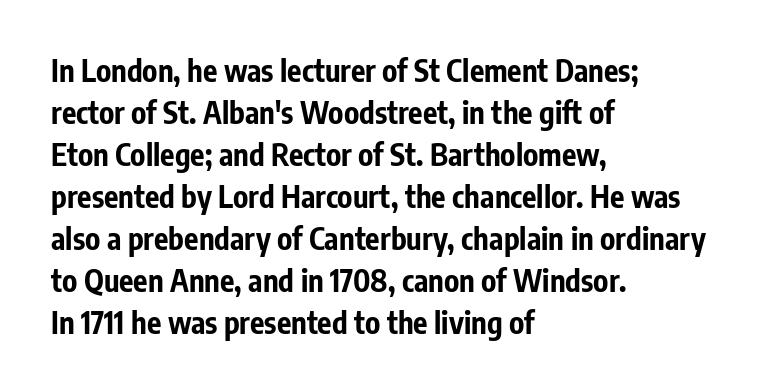
Unmarked baselines from the first word to the last. You could not count columns in this text — the font is proportionally spaced. Nothing unusual about the tracking: characters are spaced as the font intends. The rag falls on the right side of this text block. The text was rendered using a sans face with plain stroke endings.
